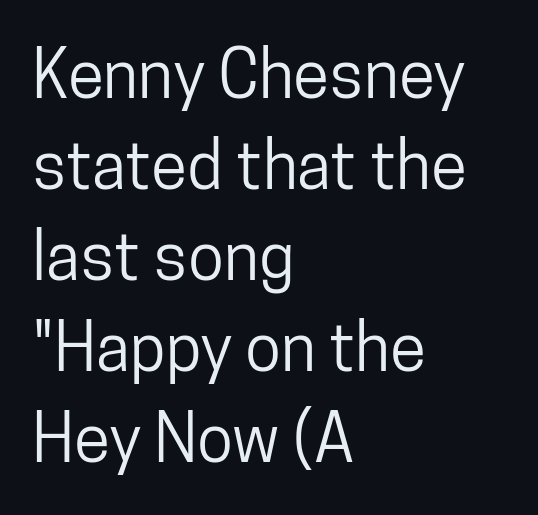
Q: Is the text italic (slanted)? A: No, it is upright.
Q: Is the typeface a serif or a sans-serif typeface? A: Sans-serif.
Q: Is the text underlined? A: No.
Q: How is the paragraph aligned? A: Left-aligned.
Q: Is the spacing between letters normal or unusually wide? A: Normal.
Q: Is the spacing between lines tight, normal or loose? A: Normal.
Q: Width (condensed, normal, or wide)? A: Condensed.
Q: Stroke contrast? A: Low.
Q: x-height? A: Medium.
Q: Monospaced? A: No.
